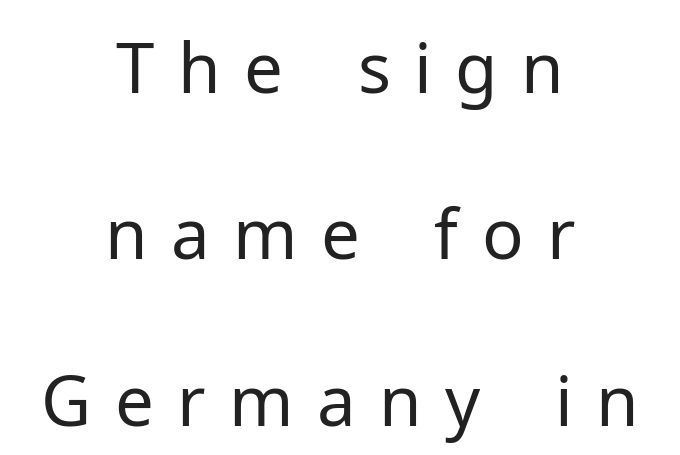
{"serif": "no", "italic": "no", "bold": "no", "weight": "regular", "width": "normal", "stroke_contrast": "low", "x_height": "medium", "monospaced": "no", "underline": "no", "align": "center", "line_spacing": "loose", "line_spacing_ratio": 2.41, "letter_spacing": "wide", "letter_spacing_em": 0.34, "glyph_px": 69}
